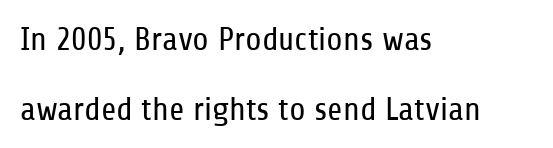
The image shows 33 px regular-weight, condensed sans-serif type, upright; set left-aligned, loose line spacing (2.11x), normal letter spacing, not underlined; low stroke contrast and a medium x-height.
